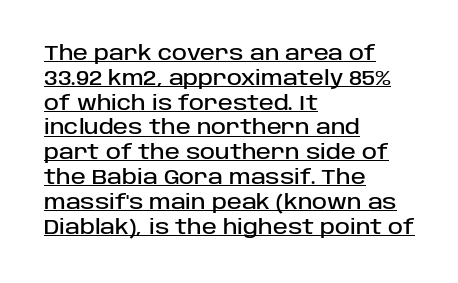
The image shows 20 px text type, upright; set left-aligned, line spacing 1.24x, normal letter spacing, underlined.
